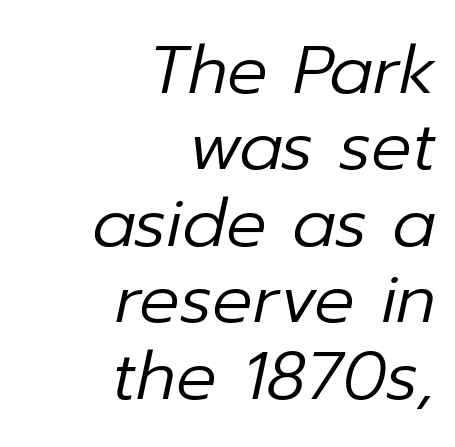
{"italic": "yes", "lean": "right", "slant_degrees": 12, "bold": "no", "weight": "regular", "width": "normal", "stroke_contrast": "low", "x_height": "medium", "monospaced": "no", "underline": "no", "align": "right", "line_spacing": "tight", "line_spacing_ratio": 1.14, "letter_spacing": "normal", "letter_spacing_em": 0.0, "glyph_px": 67}
